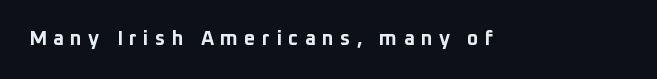
Q: Is the text bold? A: Yes.
Q: Is the text italic (slanted)? A: No, it is upright.
Q: Is the text underlined? A: No.
Q: Is the spacing between letters normal or unusually wide? A: Unusually wide.
